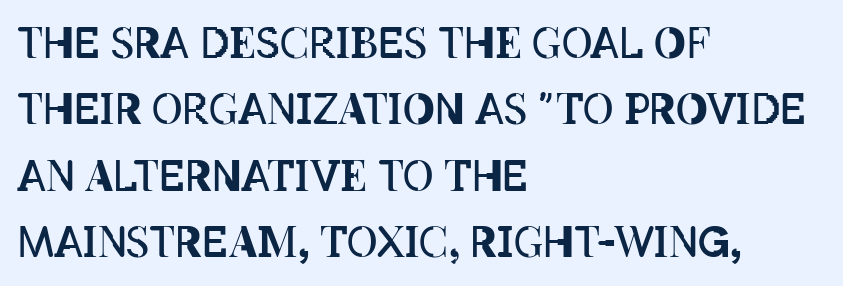
You could not count columns in this text — the font is proportionally spaced. In CSS terms this would be text-align: left. The area under the type is left untouched. Spacing between characters is what you'd get straight out of the box. These glyphs show unthickened strokes, regular width or finer. The passage shown stacks its lines at a standard gap.
